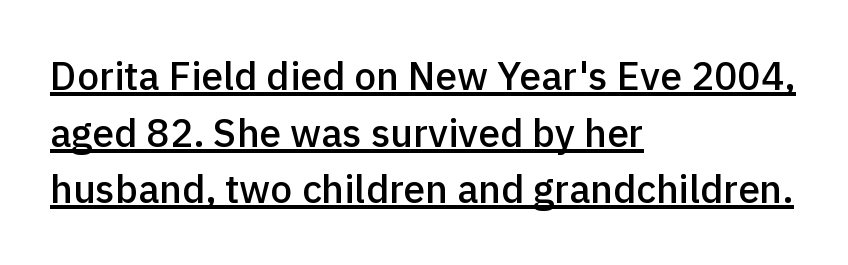
Q: Is the text bold? A: Semi-bold.
Q: Is the text italic (slanted)? A: No, it is upright.
Q: Is the typeface a serif or a sans-serif typeface? A: Sans-serif.
Q: Is the text underlined? A: Yes.
Q: How is the paragraph aligned? A: Left-aligned.
Q: Is the spacing between letters normal or unusually wide? A: Normal.
Q: Is the spacing between lines tight, normal or loose? A: Normal.
Q: Width (condensed, normal, or wide)? A: Normal.
Q: x-height? A: Medium.
Q: Monospaced? A: No.
